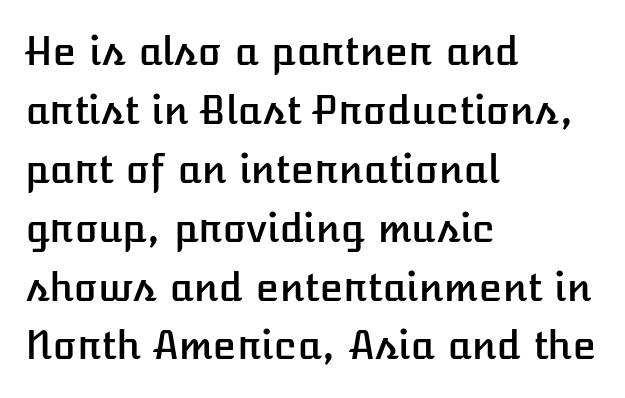
Q: Is the text italic (slanted)? A: No, it is upright.
Q: Is the text underlined? A: No.
Q: How is the paragraph aligned? A: Left-aligned.
Q: Is the spacing between letters normal or unusually wide? A: Normal.
Q: Is the spacing between lines tight, normal or loose? A: Normal.
Q: Width (condensed, normal, or wide)? A: Normal.
Q: Stroke contrast? A: Low.
Q: x-height? A: Medium.
Q: Monospaced? A: No.
